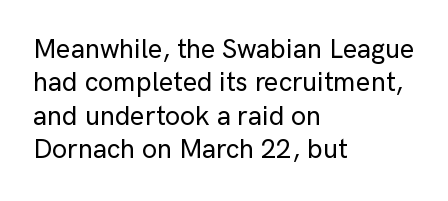
The specimen reads as upright at a glance. The words here are not underlined. Horizontal alignment here is leftward, the default for most running prose. The gaps between neighbouring characters are ordinary and unremarkable.
